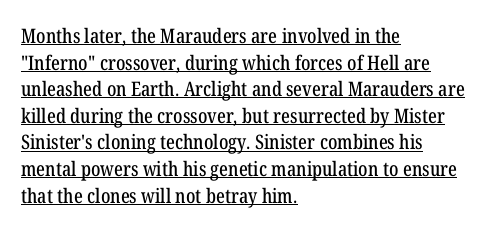
{"italic": "no", "underline": "yes", "align": "left", "line_spacing": "normal", "line_spacing_ratio": 1.33, "letter_spacing": "normal", "letter_spacing_em": 0.0, "glyph_px": 20}
